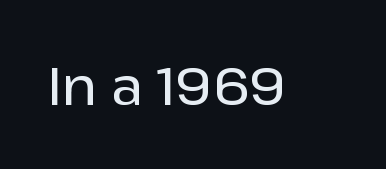
Q: Is the text italic (slanted)? A: No, it is upright.
Q: Is the typeface a serif or a sans-serif typeface? A: Sans-serif.
Q: Is the text underlined? A: No.
Q: Is the spacing between letters normal or unusually wide? A: Normal.
Q: Width (condensed, normal, or wide)? A: Normal.
Q: Stroke contrast? A: Low.
Q: x-height? A: Medium.
Q: Monospaced? A: No.
